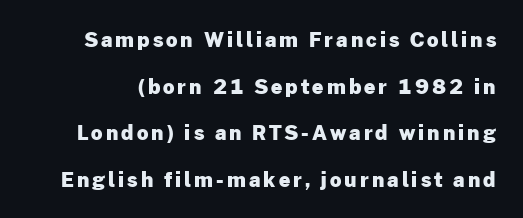
Q: Is the text bold? A: Yes.
Q: Is the text italic (slanted)? A: No, it is upright.
Q: Is the text underlined? A: No.
Q: Is the spacing between lines tight, normal or loose? A: Loose.
